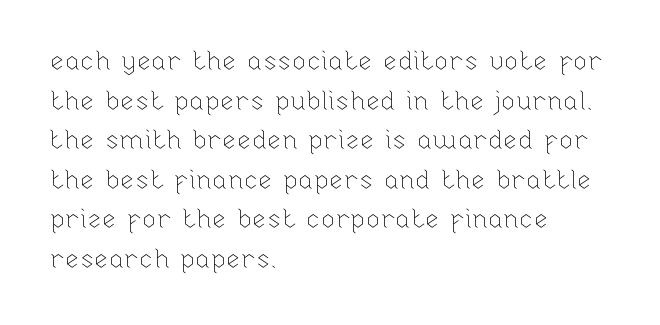
Q: Is the text bold? A: No.
Q: Is the text italic (slanted)? A: No, it is upright.
Q: Is the text underlined? A: No.
Q: How is the paragraph aligned? A: Left-aligned.
Q: Is the spacing between letters normal or unusually wide? A: Normal.
Q: Is the spacing between lines tight, normal or loose? A: Normal.
